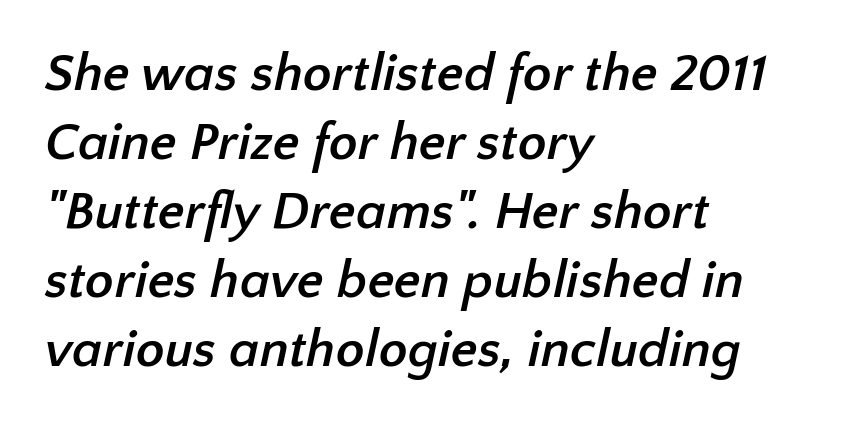
The image shows 53 px semibold sans-serif type; set left-aligned, normal line spacing (1.3x), normal letter spacing, not underlined; low stroke contrast and a medium x-height.
